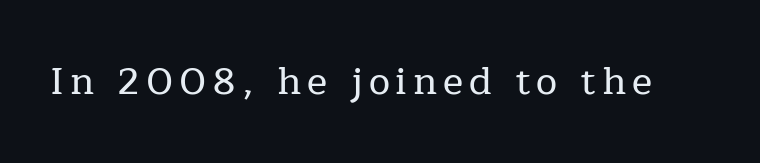
The image shows 38 px serif type, upright; set not underlined; low stroke contrast and a medium x-height.
